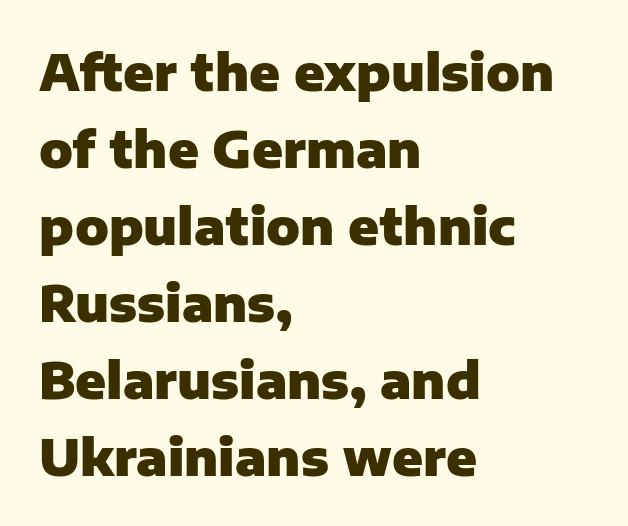
Q: Is the text bold? A: Yes.
Q: Is the text italic (slanted)? A: No, it is upright.
Q: Is the typeface a serif or a sans-serif typeface? A: Sans-serif.
Q: Is the text underlined? A: No.
Q: How is the paragraph aligned? A: Left-aligned.
Q: Is the spacing between letters normal or unusually wide? A: Normal.
Q: Is the spacing between lines tight, normal or loose? A: Normal.
Q: Width (condensed, normal, or wide)? A: Normal.
Q: Stroke contrast? A: Low.
Q: x-height? A: Medium.
Q: Monospaced? A: No.
